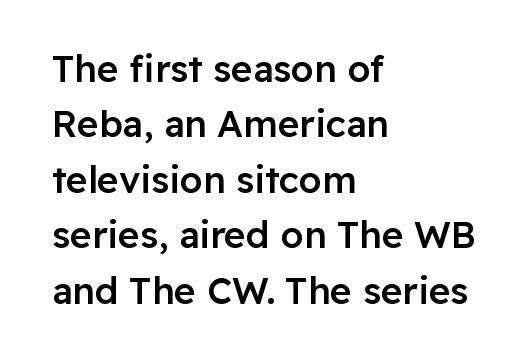
The image shows 37 px semibold sans-serif type, upright; set left-aligned, normal line spacing (1.5x), normal letter spacing, not underlined; low stroke contrast and a medium x-height.
